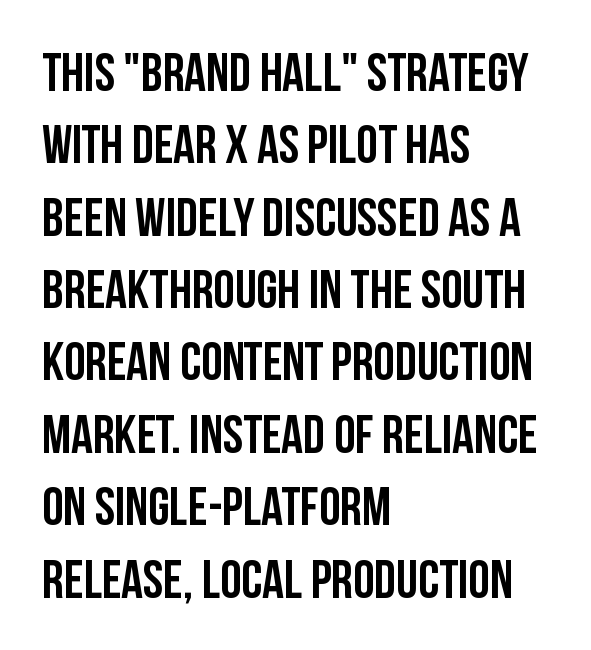
Characters follow at the spacing the type designer built in. The face used here is proportionally spaced, like ordinary book or web type. Each row of text sits above clean, open space. Does the leading feel generous? No, just average.
